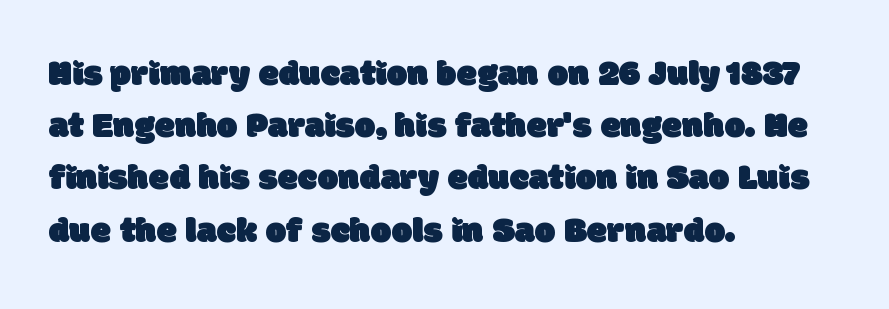
{"serif": "no", "width": "normal", "stroke_contrast": "low", "x_height": "large", "monospaced": "no", "underline": "no", "align": "left", "line_spacing": "normal", "line_spacing_ratio": 1.41, "letter_spacing": "normal", "letter_spacing_em": 0.0, "glyph_px": 37}
